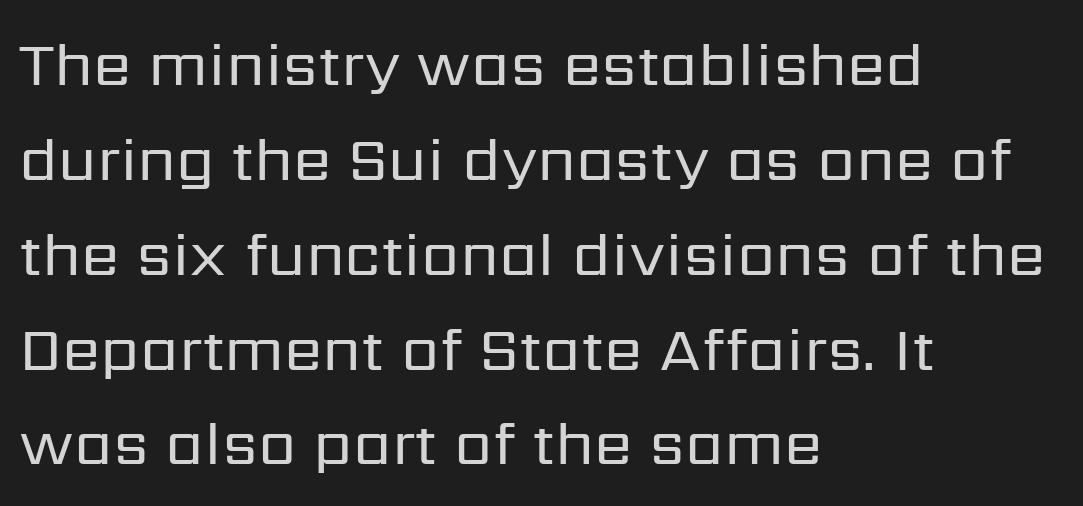
Here the designer chose a conventional face with non-uniform glyph widths. Descender tails drop into unmarked territory. Does the leading feel generous? No, just average. A roman cut, with each character standing at attention. Does the type have serifs? No, each stem ends abruptly.
